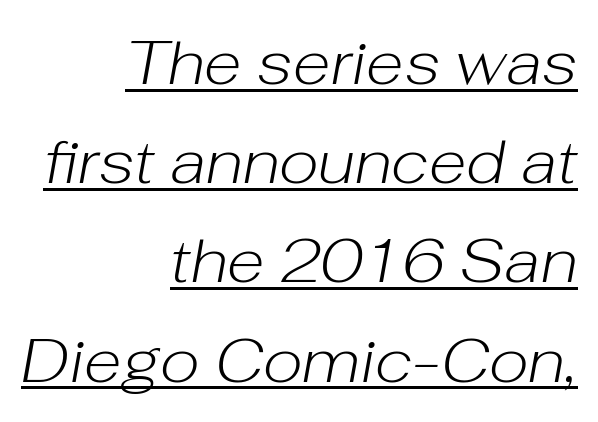
{"italic": "yes", "lean": "right", "slant_degrees": 10, "bold": "no", "weight": "light", "width": "normal", "stroke_contrast": "low", "x_height": "medium", "monospaced": "no", "underline": "yes", "align": "right", "line_spacing": "normal", "line_spacing_ratio": 1.6, "letter_spacing": "normal", "letter_spacing_em": 0.0, "glyph_px": 62}
